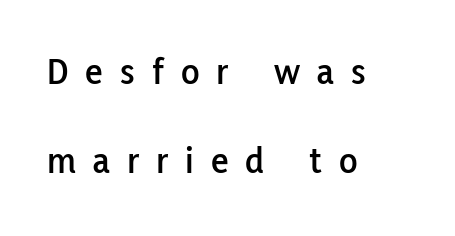
{"serif": "no", "italic": "no", "width": "normal", "stroke_contrast": "low", "x_height": "medium", "monospaced": "no", "underline": "no", "align": "left", "line_spacing": "loose", "line_spacing_ratio": 2.35, "letter_spacing": "wide", "letter_spacing_em": 0.45, "glyph_px": 38}
